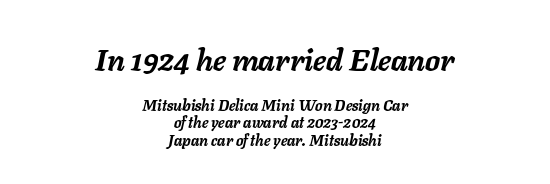
{"italic": "yes", "lean": "right", "slant_degrees": 11, "bold": "yes", "weight": "semibold", "width": "normal", "stroke_contrast": "low", "x_height": "medium", "monospaced": "no", "underline": "no", "align": "center", "line_spacing_ratio": 1.16, "letter_spacing": "normal", "letter_spacing_em": 0.0, "larger_block": "first", "size_ratio": 2.0, "glyph_px": 30}
